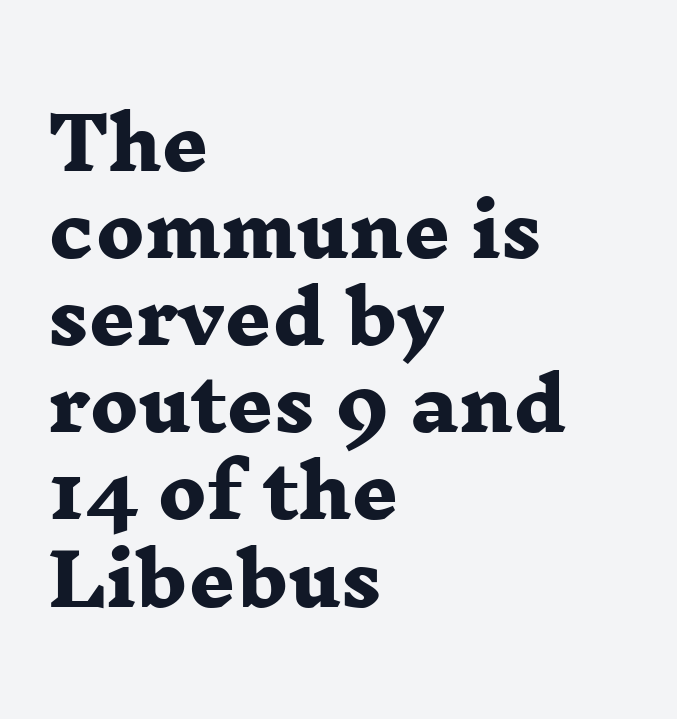
Q: Is the text bold? A: Yes.
Q: Is the typeface a serif or a sans-serif typeface? A: Serif.
Q: Is the text underlined? A: No.
Q: How is the paragraph aligned? A: Left-aligned.
Q: Is the spacing between letters normal or unusually wide? A: Normal.
Q: Width (condensed, normal, or wide)? A: Wide.
Q: Stroke contrast? A: Low.
Q: x-height? A: Medium.
Q: Monospaced? A: No.
